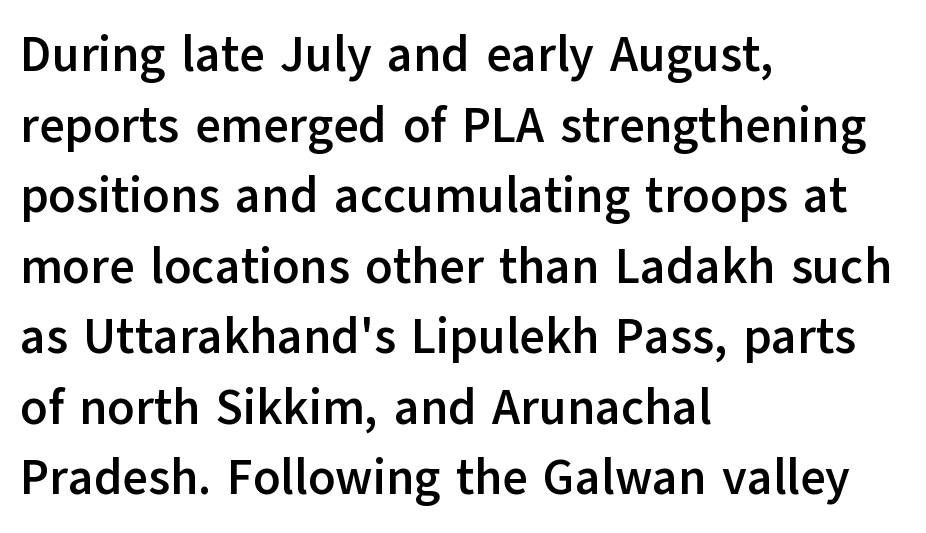
Q: Is the text bold? A: Yes.
Q: Is the text italic (slanted)? A: No, it is upright.
Q: Is the typeface a serif or a sans-serif typeface? A: Sans-serif.
Q: Is the text underlined? A: No.
Q: How is the paragraph aligned? A: Left-aligned.
Q: Is the spacing between letters normal or unusually wide? A: Normal.
Q: Is the spacing between lines tight, normal or loose? A: Normal.
Q: Width (condensed, normal, or wide)? A: Normal.
Q: Stroke contrast? A: Low.
Q: x-height? A: Medium.
Q: Monospaced? A: No.
